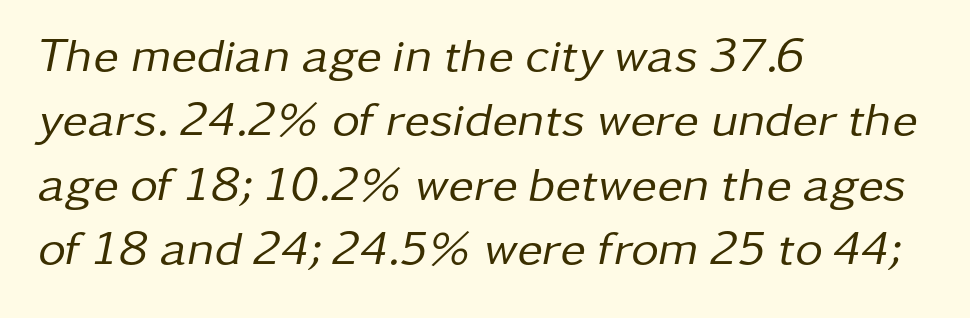
{"italic": "yes", "lean": "right", "slant_degrees": 11, "bold": "no", "weight": "regular", "width": "normal", "stroke_contrast": "low", "x_height": "medium", "monospaced": "no", "underline": "no", "align": "left", "line_spacing": "normal", "line_spacing_ratio": 1.34, "letter_spacing": "normal", "letter_spacing_em": 0.0, "glyph_px": 48}
